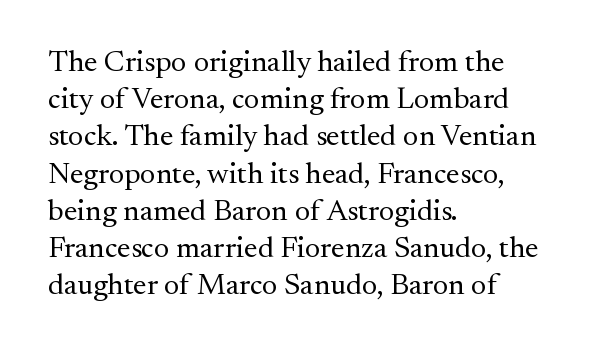
{"serif": "yes", "italic": "no", "bold": "no", "weight": "regular", "width": "normal", "stroke_contrast": "medium", "x_height": "small", "monospaced": "no", "underline": "no", "align": "left", "line_spacing_ratio": 1.24, "letter_spacing": "normal", "letter_spacing_em": 0.0, "glyph_px": 30}
